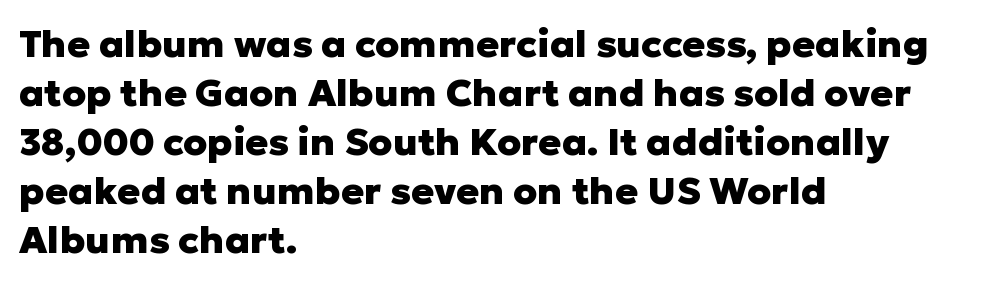
{"serif": "no", "italic": "no", "bold": "yes", "weight": "heavy", "width": "normal", "stroke_contrast": "low", "x_height": "medium", "monospaced": "no", "underline": "no", "align": "left", "line_spacing": "normal", "line_spacing_ratio": 1.29, "letter_spacing": "normal", "letter_spacing_em": 0.0, "glyph_px": 38}
